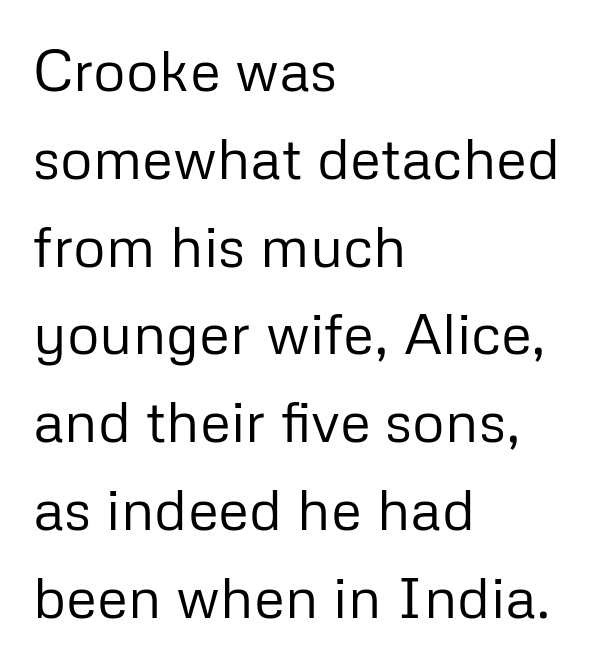
{"serif": "no", "italic": "no", "bold": "no", "weight": "regular", "width": "normal", "stroke_contrast": "low", "x_height": "medium", "monospaced": "no", "underline": "no", "align": "left", "line_spacing": "normal", "line_spacing_ratio": 1.54, "letter_spacing": "normal", "letter_spacing_em": 0.0, "glyph_px": 57}
